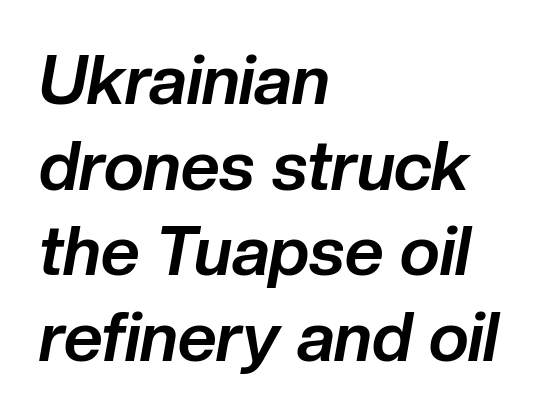
You could not count columns in this text — the font is proportionally spaced. The words here are not underlined. Posture: slanted. A typesetter would call this leading conventional body-copy spacing.
